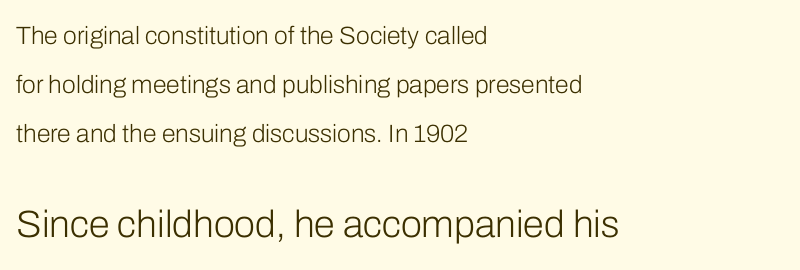
{"serif": "no", "italic": "no", "bold": "no", "weight": "light", "width": "normal", "stroke_contrast": "low", "x_height": "medium", "monospaced": "no", "underline": "no", "align": "left", "line_spacing": "loose", "line_spacing_ratio": 1.97, "letter_spacing": "normal", "letter_spacing_em": 0.0, "larger_block": "second", "size_ratio": 1.52, "glyph_px": 38}
